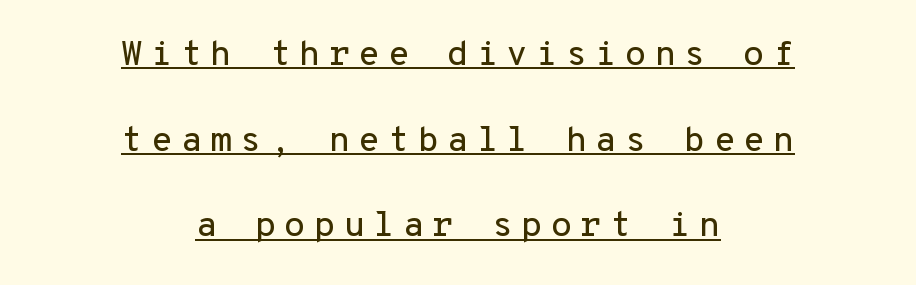
Q: Is the text italic (slanted)? A: No, it is upright.
Q: Is the typeface a serif or a sans-serif typeface? A: Sans-serif.
Q: Is the text underlined? A: Yes.
Q: How is the paragraph aligned? A: Centered.
Q: Is the spacing between letters normal or unusually wide? A: Unusually wide.
Q: Is the spacing between lines tight, normal or loose? A: Loose.
Q: Width (condensed, normal, or wide)? A: Normal.
Q: Stroke contrast? A: Low.
Q: x-height? A: Medium.
Q: Monospaced? A: Yes.
